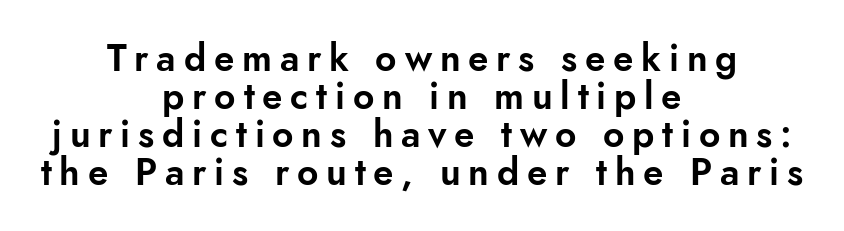
What kind of face is this? One without serifs — a sans. Do the characters align in a grid? No, the font is proportional. Is the letter spacing exaggerated? Yes — the characters are pushed far apart. The compositor balanced each line on the midline.
